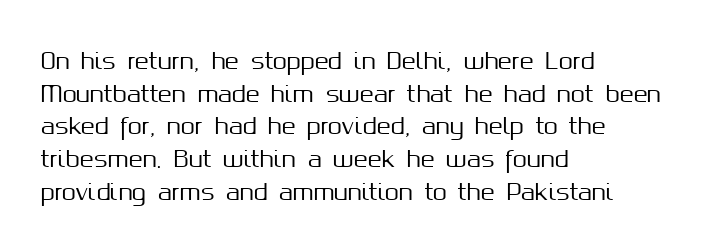
{"italic": "no", "underline": "no", "align": "left", "line_spacing": "normal", "line_spacing_ratio": 1.42, "letter_spacing": "normal", "letter_spacing_em": 0.0, "glyph_px": 23}
